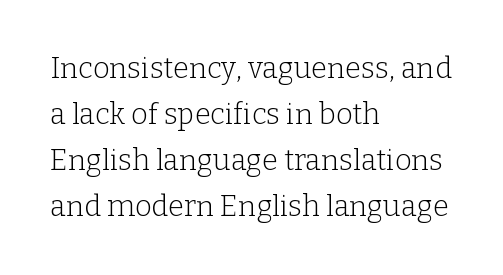
Stroke terminals: seriffed. Baseline-to-baseline distance is the conventional proportion of letter height. The glyphs are unaccompanied by any horizontal stroke below them. The face used here is proportionally spaced, like ordinary book or web type.
